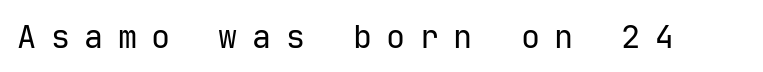
Q: Is the text bold? A: No.
Q: Is the text italic (slanted)? A: No, it is upright.
Q: Is the typeface a serif or a sans-serif typeface? A: Sans-serif.
Q: Is the text underlined? A: No.
Q: Is the spacing between letters normal or unusually wide? A: Unusually wide.
Q: Width (condensed, normal, or wide)? A: Normal.
Q: Stroke contrast? A: Low.
Q: x-height? A: Medium.
